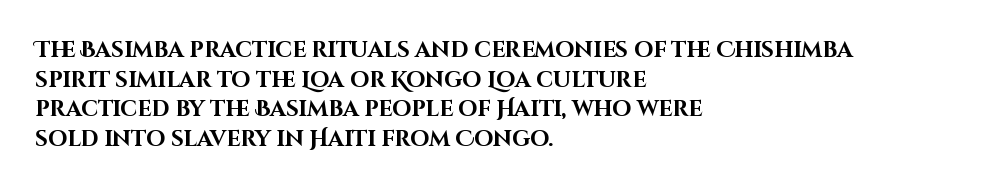
The image shows 22 px bold type, upright; set left-aligned, normal line spacing (1.35x), normal letter spacing, not underlined.
